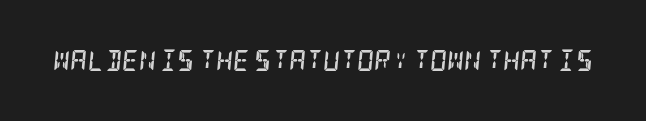
The image shows 21 px bold type, italic (leaning right); set normal letter spacing, not underlined.
